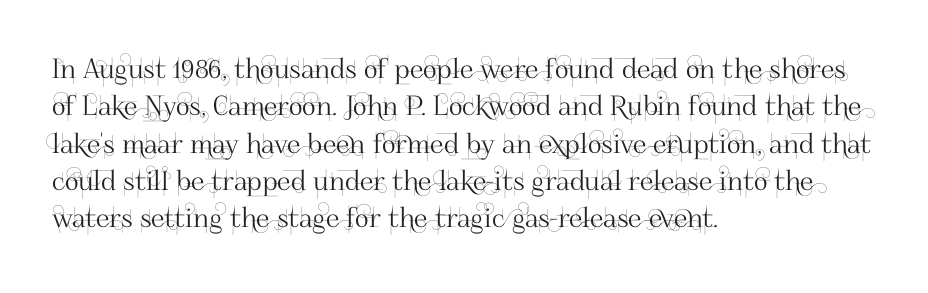
{"italic": "no", "underline": "no", "align": "left", "line_spacing": "normal", "line_spacing_ratio": 1.38, "letter_spacing": "normal", "letter_spacing_em": 0.0, "glyph_px": 27}
